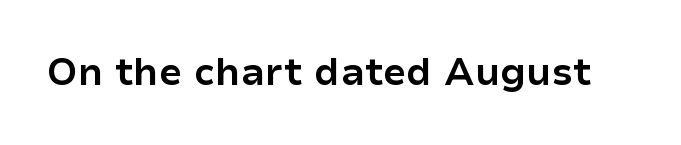
Q: Is the text bold? A: Yes.
Q: Is the text italic (slanted)? A: No, it is upright.
Q: Is the typeface a serif or a sans-serif typeface? A: Sans-serif.
Q: Is the text underlined? A: No.
Q: Is the spacing between letters normal or unusually wide? A: Normal.
Q: Width (condensed, normal, or wide)? A: Normal.
Q: Stroke contrast? A: Low.
Q: x-height? A: Medium.
Q: Monospaced? A: No.
